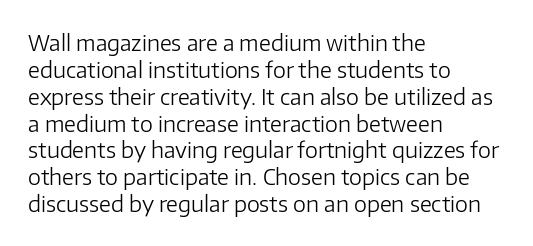
Q: Is the text bold? A: No.
Q: Is the text italic (slanted)? A: No, it is upright.
Q: Is the text underlined? A: No.
Q: How is the paragraph aligned? A: Left-aligned.
Q: Is the spacing between letters normal or unusually wide? A: Normal.
